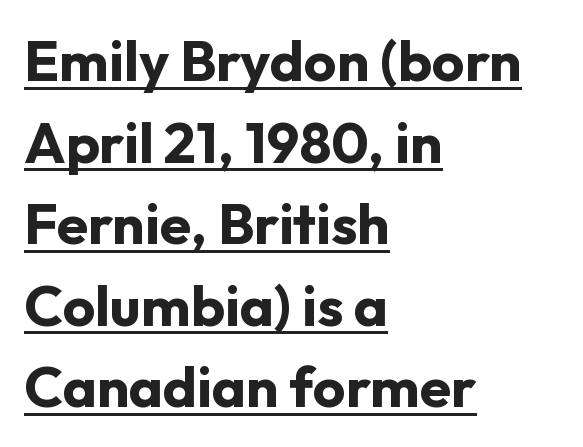
{"serif": "no", "italic": "no", "bold": "yes", "weight": "bold", "width": "normal", "stroke_contrast": "low", "x_height": "medium", "monospaced": "no", "underline": "yes", "align": "left", "line_spacing": "normal", "line_spacing_ratio": 1.43, "letter_spacing": "normal", "letter_spacing_em": 0.0, "glyph_px": 57}
